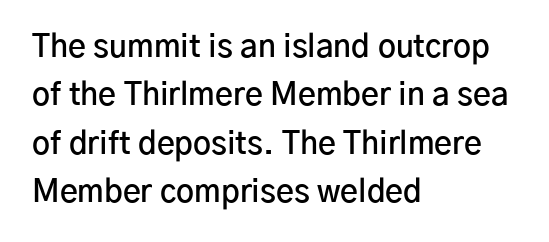
The image shows 31 px semibold sans-serif type, upright; set left-aligned, normal line spacing (1.56x), normal letter spacing, not underlined; low stroke contrast and a medium x-height.
